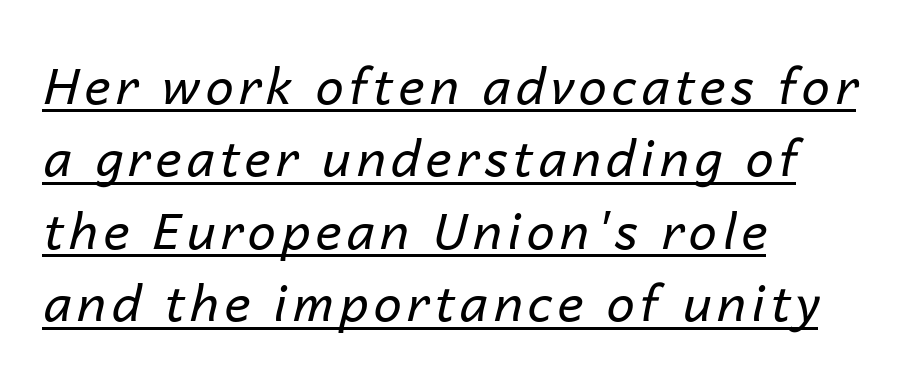
The paragraph has a hard left edge and a soft right edge. Quick note: underline on. The font sits on the lighter half of the weight spectrum, regular included. Notice how descenders clear the ascenders below comfortably — that's standard leading. Italic: yes, the glyphs are oblique.
